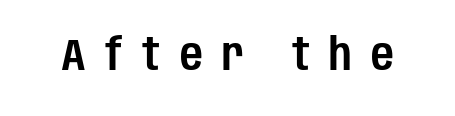
The image shows 44 px condensed sans-serif type, upright; set unusually wide letter spacing (+0.44 em), not underlined; low stroke contrast and a large x-height.
